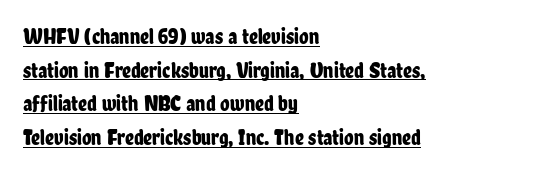
The image shows 22 px text type, upright; set left-aligned, normal line spacing (1.53x), normal letter spacing, underlined.
